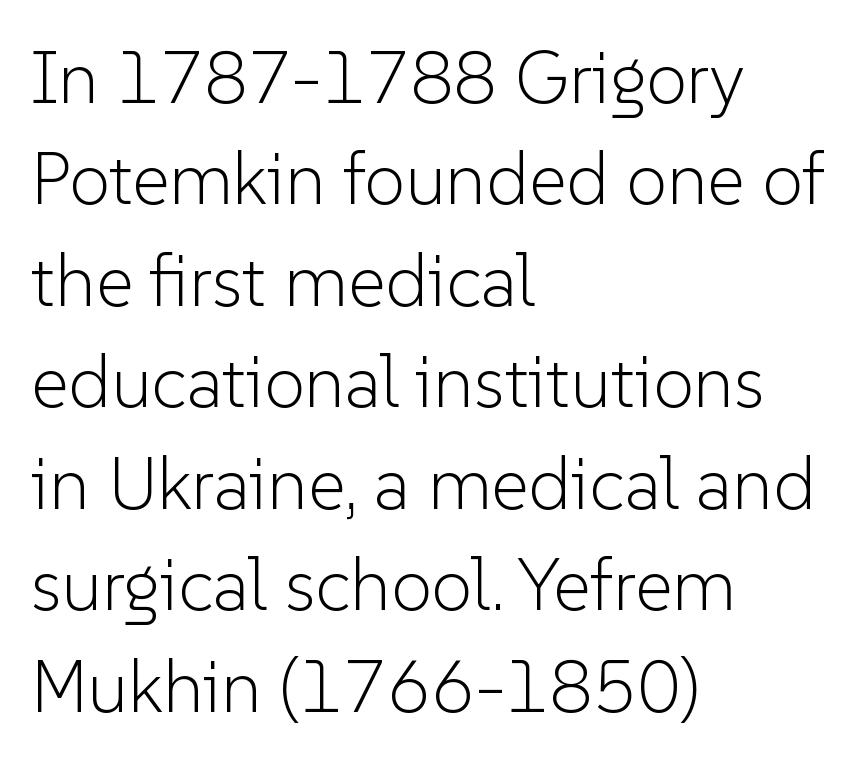
The image shows 73 px light sans-serif type, upright; set left-aligned, normal line spacing (1.39x), normal letter spacing, not underlined; low stroke contrast and a medium x-height.
